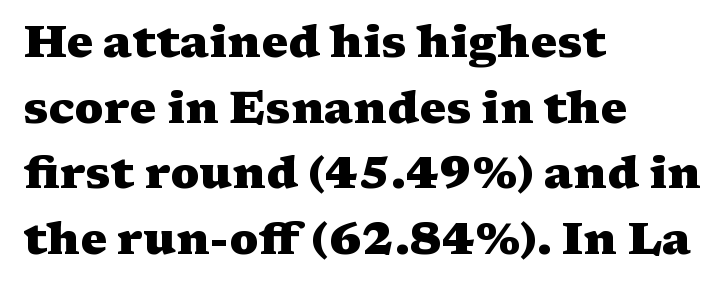
The image shows 45 px heavy, wide serif type, upright; set left-aligned, normal line spacing (1.46x), normal letter spacing, not underlined; medium stroke contrast and a medium x-height.
